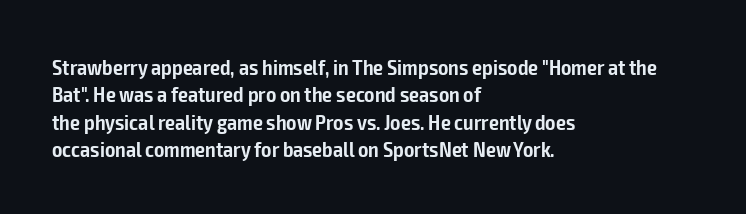
Q: Is the text bold? A: Semi-bold.
Q: Is the text italic (slanted)? A: No, it is upright.
Q: Is the text underlined? A: No.
Q: How is the paragraph aligned? A: Left-aligned.
Q: Is the spacing between letters normal or unusually wide? A: Normal.
